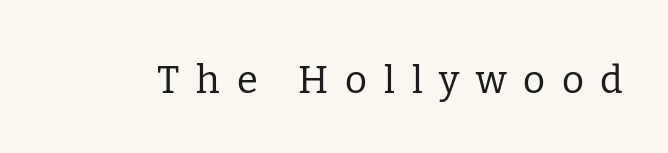
The image shows 38 px regular-weight serif type, upright; set unusually wide letter spacing (+0.44 em), not underlined; low stroke contrast and a medium x-height.
